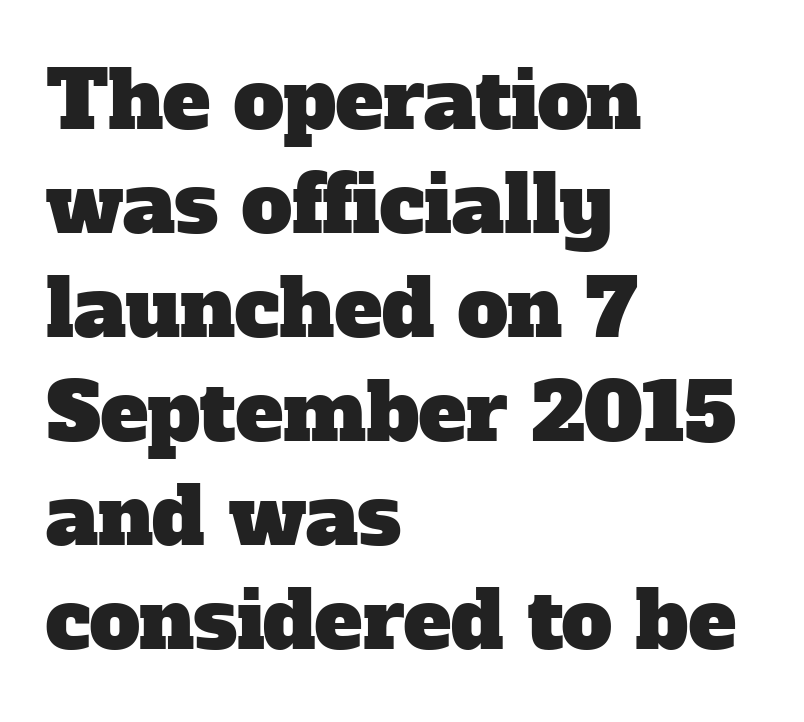
Q: Is the typeface a serif or a sans-serif typeface? A: Serif.
Q: Is the text underlined? A: No.
Q: How is the paragraph aligned? A: Left-aligned.
Q: Is the spacing between letters normal or unusually wide? A: Normal.
Q: Is the spacing between lines tight, normal or loose? A: Normal.
Q: Width (condensed, normal, or wide)? A: Normal.
Q: Stroke contrast? A: Low.
Q: x-height? A: Medium.
Q: Monospaced? A: No.
